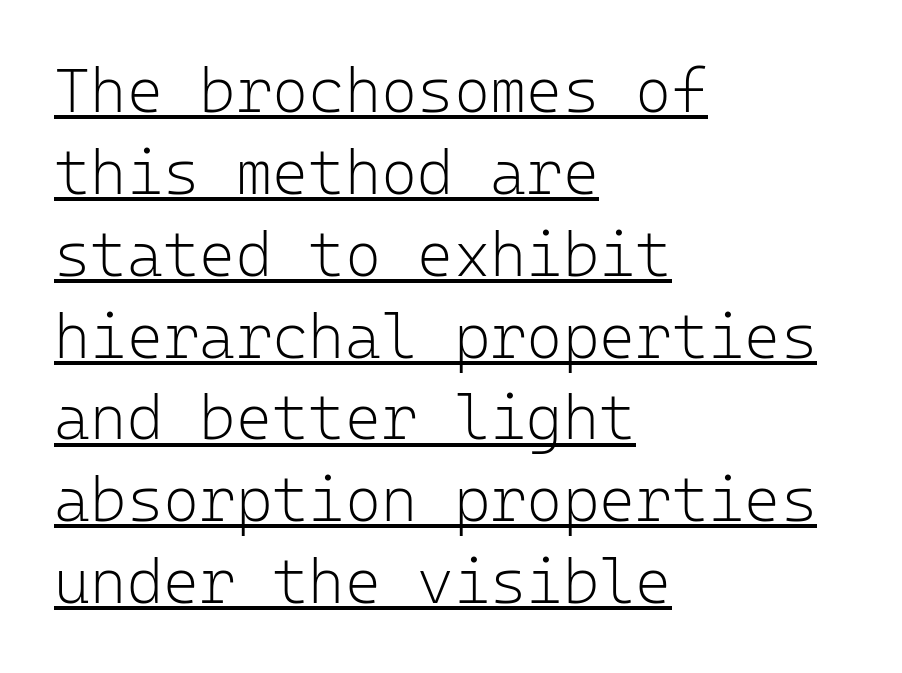
The image shows 62 px light sans-serif type, upright, monospaced; set left-aligned, normal line spacing (1.32x), normal letter spacing, underlined; low stroke contrast and a medium x-height.
